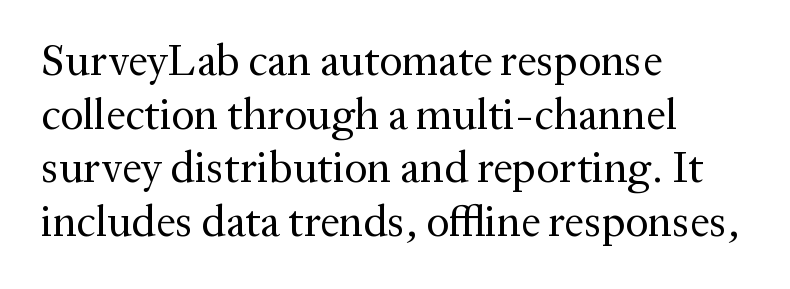
The image shows 44 px regular-weight serif type, upright; set left-aligned, line spacing 1.22x, normal letter spacing, not underlined; medium stroke contrast and a medium x-height.
